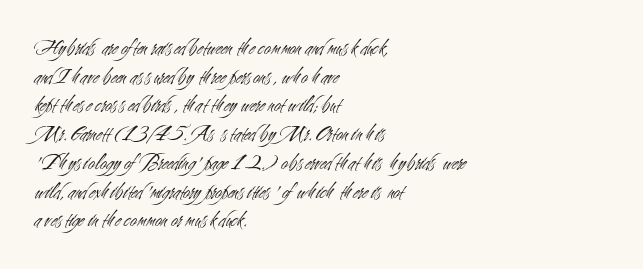
The image shows 23 px text type; set left-aligned, normal line spacing (1.25x), normal letter spacing, not underlined.
